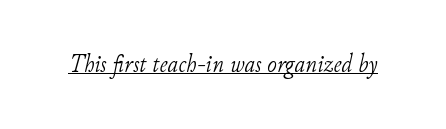
Does a line run under the words? Yes, clearly. Think standard paragraph weight, or any step lighter than that. The tracking reads as untouched default to a designer's eye. Looking at the ascenders, they clearly lean.
